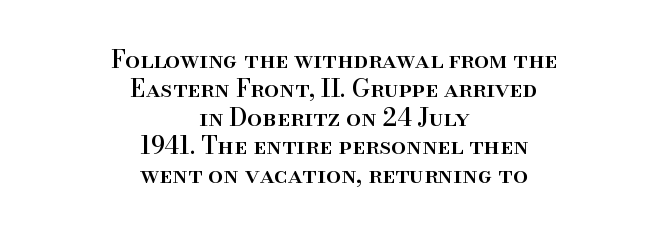
The lines in this sample share a center point and differ in where they start and stop. The space beneath each line is pristine and unruled. The letterforms sit shoulder to shoulder at normal distance. Posture: upright roman.
